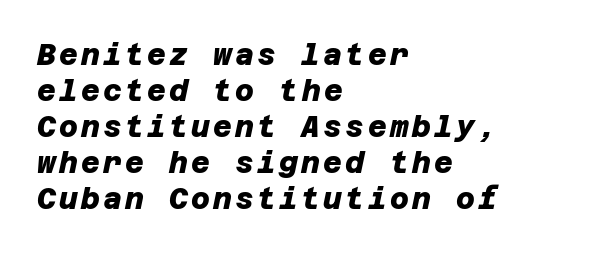
Short and long lines alike share a common starting point at left. The face used here has the dense, thick strokes of a bold. Type style note: lacks serifs. A bare baseline throughout the passage.
